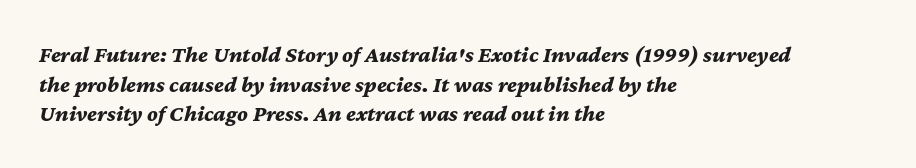
{"italic": "yes", "lean": "right", "slant_degrees": 12, "bold": "yes", "underline": "no", "align": "left", "line_spacing": "normal", "line_spacing_ratio": 1.29, "letter_spacing": "normal", "letter_spacing_em": 0.0, "glyph_px": 23}
